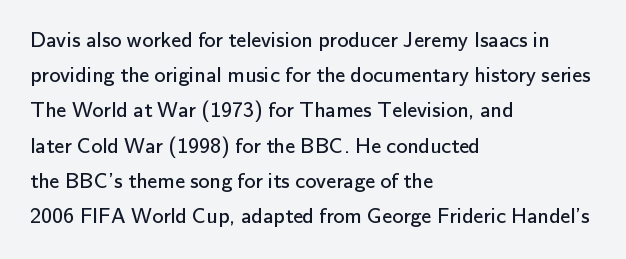
A quiet, ordinary-to-light weight characterises the typeface. Default kerning and tracking; the words read as compact shapes. These lines stack with their left ends in a neat column. The leading is moderate, giving the passage an even texture.
